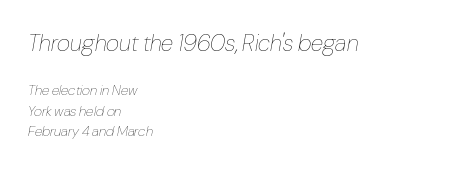
Q: Is the text bold? A: No.
Q: Is the text italic (slanted)? A: Yes, it leans right by about 10 degrees.
Q: Is the text underlined? A: No.
Q: How is the paragraph aligned? A: Left-aligned.
Q: Is the spacing between letters normal or unusually wide? A: Normal.
Q: Is the spacing between lines tight, normal or loose? A: Normal.
Q: Which block of text is set in a larger size, the first (top) or the second (bottom)? A: The first (top) one.
